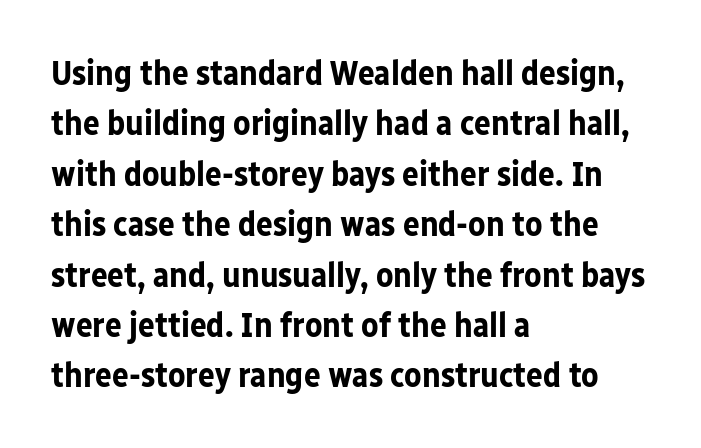
Q: Is the text bold? A: Yes.
Q: Is the text italic (slanted)? A: No, it is upright.
Q: Is the typeface a serif or a sans-serif typeface? A: Sans-serif.
Q: Is the text underlined? A: No.
Q: How is the paragraph aligned? A: Left-aligned.
Q: Is the spacing between letters normal or unusually wide? A: Normal.
Q: Is the spacing between lines tight, normal or loose? A: Normal.
Q: Width (condensed, normal, or wide)? A: Normal.
Q: Stroke contrast? A: Low.
Q: x-height? A: Medium.
Q: Monospaced? A: No.
